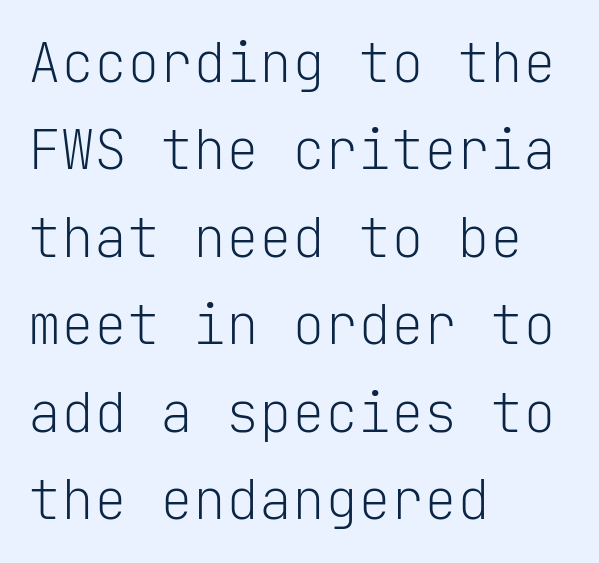
Q: Is the text bold? A: No.
Q: Is the text italic (slanted)? A: No, it is upright.
Q: Is the typeface a serif or a sans-serif typeface? A: Sans-serif.
Q: Is the text underlined? A: No.
Q: How is the paragraph aligned? A: Left-aligned.
Q: Is the spacing between letters normal or unusually wide? A: Normal.
Q: Is the spacing between lines tight, normal or loose? A: Normal.
Q: Width (condensed, normal, or wide)? A: Normal.
Q: Stroke contrast? A: Low.
Q: x-height? A: Medium.
Q: Monospaced? A: Yes.
